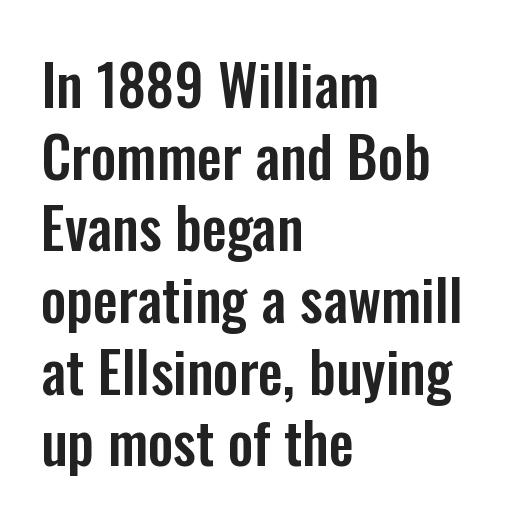
Q: Is the text italic (slanted)? A: No, it is upright.
Q: Is the typeface a serif or a sans-serif typeface? A: Sans-serif.
Q: Is the text underlined? A: No.
Q: How is the paragraph aligned? A: Left-aligned.
Q: Is the spacing between letters normal or unusually wide? A: Normal.
Q: Is the spacing between lines tight, normal or loose? A: Normal.
Q: Width (condensed, normal, or wide)? A: Condensed.
Q: Stroke contrast? A: Low.
Q: x-height? A: Medium.
Q: Monospaced? A: No.
